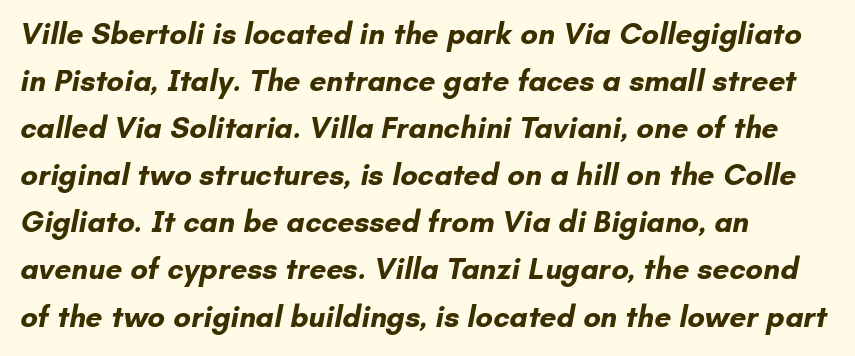
{"serif": "no", "bold": "yes", "weight": "bold", "width": "normal", "stroke_contrast": "low", "x_height": "small", "monospaced": "no", "underline": "no", "align": "left", "line_spacing": "normal", "line_spacing_ratio": 1.57, "letter_spacing": "normal", "letter_spacing_em": 0.0, "glyph_px": 30}
